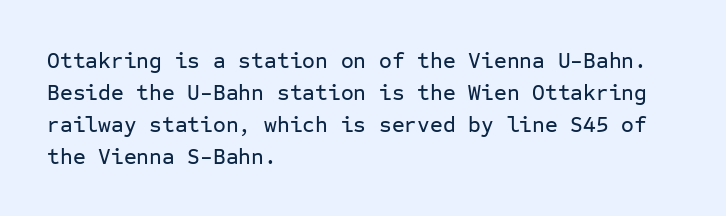
{"italic": "no", "underline": "no", "align": "left", "line_spacing": "normal", "line_spacing_ratio": 1.45, "letter_spacing": "normal", "letter_spacing_em": 0.0, "glyph_px": 22}
